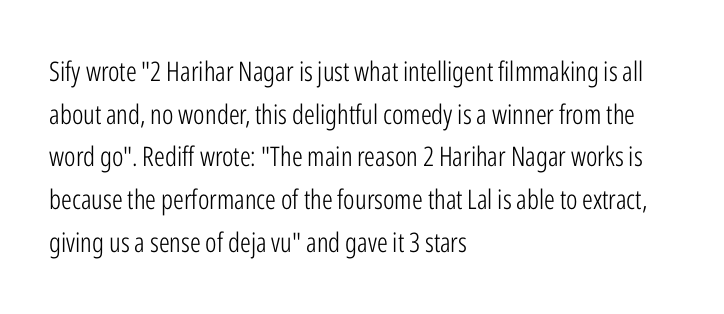
The image shows 27 px text type, upright; set left-aligned, normal line spacing (1.58x), normal letter spacing, not underlined.
